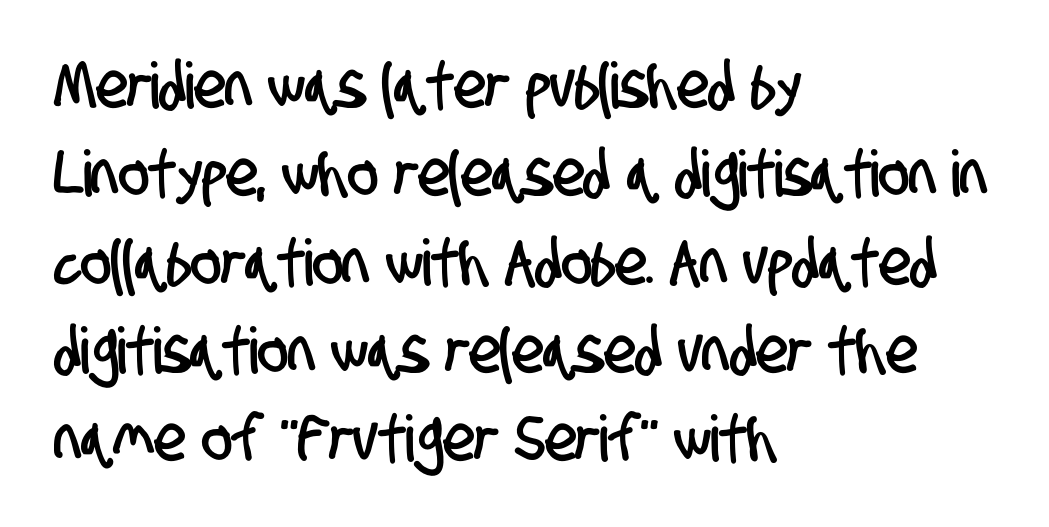
The image shows 64 px condensed sans-serif type; set left-aligned, normal line spacing (1.38x), normal letter spacing, not underlined; low stroke contrast and a large x-height.
